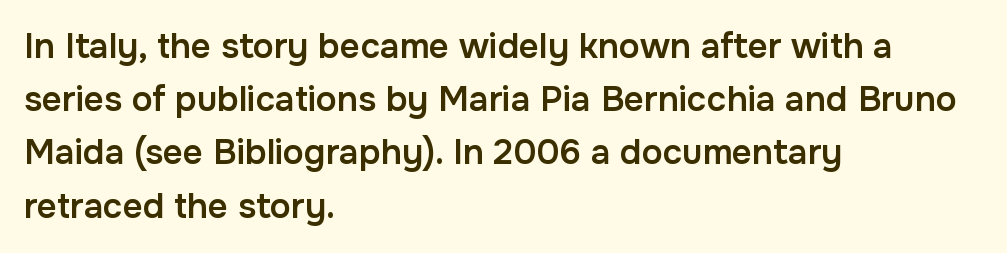
In terms of letterspacing, this is plain default setting. Does the weight exceed regular? Yes, but only to semibold. Lines of text with bare space underneath. Letterform terminals end flat and unadorned throughout the passage.
